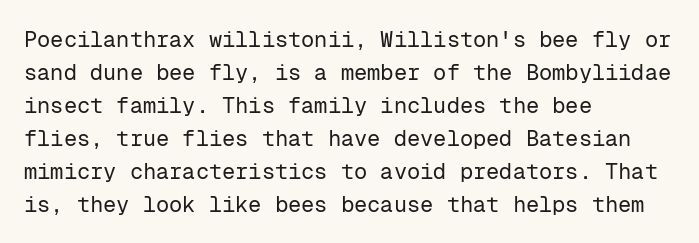
The image shows 22 px text type, upright; set left-aligned, normal line spacing (1.5x), normal letter spacing, not underlined.
